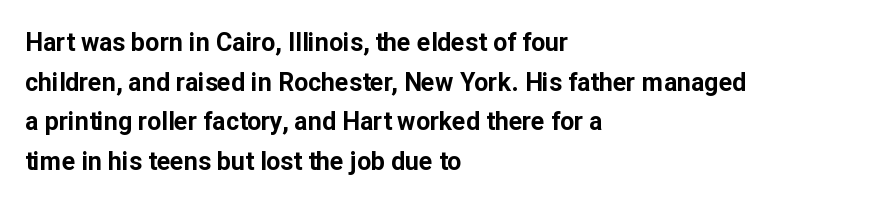
Q: Is the text bold? A: Yes.
Q: Is the text italic (slanted)? A: No, it is upright.
Q: Is the text underlined? A: No.
Q: How is the paragraph aligned? A: Left-aligned.
Q: Is the spacing between letters normal or unusually wide? A: Normal.
Q: Is the spacing between lines tight, normal or loose? A: Normal.
